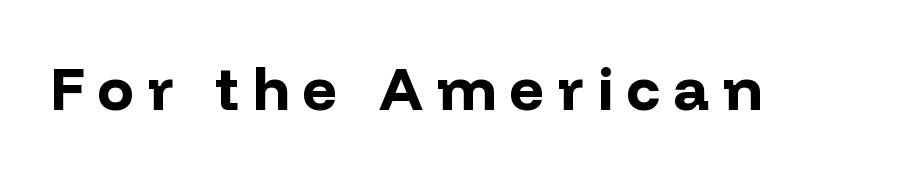
{"serif": "no", "italic": "no", "bold": "yes", "weight": "bold", "width": "normal", "stroke_contrast": "low", "x_height": "medium", "monospaced": "no", "underline": "no", "letter_spacing": "wide", "letter_spacing_em": 0.23, "glyph_px": 60}
